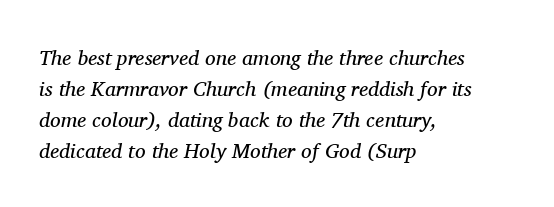
The image shows 21 px text type, italic (leaning right); set left-aligned, normal line spacing (1.47x), normal letter spacing, not underlined.
